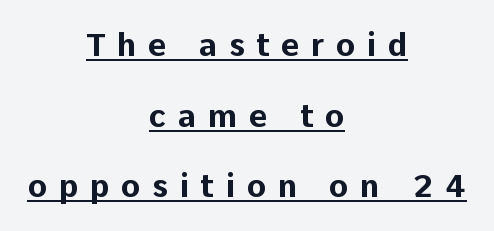
The image shows 32 px bold sans-serif type, upright; set centered, loose line spacing (2.21x), unusually wide letter spacing (+0.36 em), underlined; low stroke contrast and a medium x-height.
